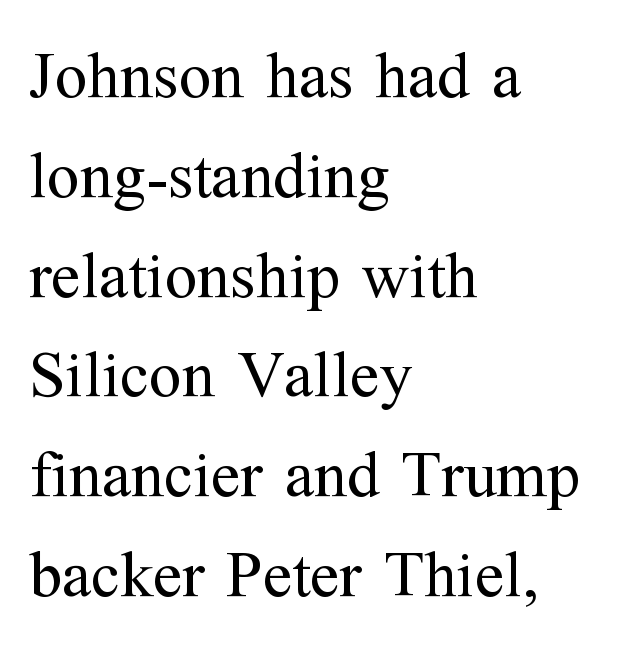
Caption: face not bold, strokes unweighted. Beneath every word, the page is bare. Yep, those are serifs on the letters. The typography opts for an upright posture over an oblique one. The passage shown is typed in a proportional face where columns would drift. The vertical gap from one line to the next is medium.
